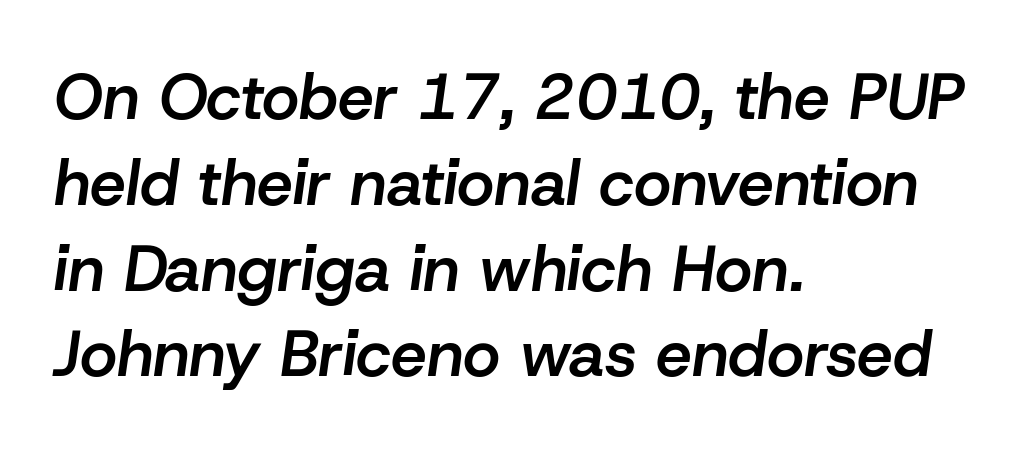
{"italic": "yes", "lean": "right", "slant_degrees": 8, "bold": "semi", "weight": "semibold", "width": "normal", "stroke_contrast": "low", "x_height": "medium", "monospaced": "no", "underline": "no", "align": "left", "line_spacing": "normal", "line_spacing_ratio": 1.34, "letter_spacing": "normal", "letter_spacing_em": 0.0, "glyph_px": 64}
